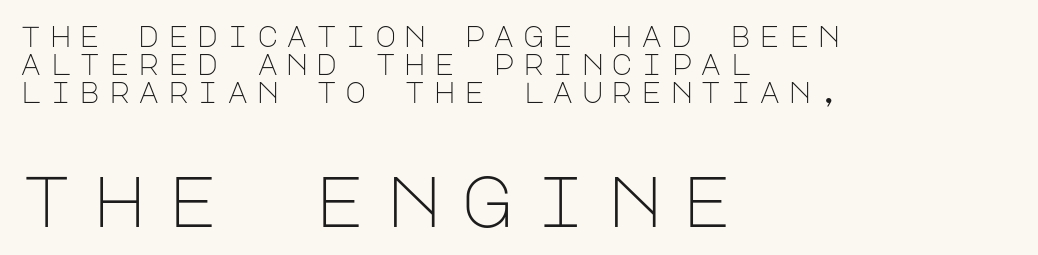
Q: Is the text bold? A: No.
Q: Is the text italic (slanted)? A: No, it is upright.
Q: Is the typeface a serif or a sans-serif typeface? A: Sans-serif.
Q: Is the text underlined? A: No.
Q: How is the paragraph aligned? A: Left-aligned.
Q: Is the spacing between letters normal or unusually wide? A: Unusually wide.
Q: Is the spacing between lines tight, normal or loose? A: Tight.
Q: Which block of text is set in a larger size, the first (top) or the second (bottom)? A: The second (bottom) one.
Q: Width (condensed, normal, or wide)? A: Normal.
Q: Stroke contrast? A: Low.
Q: x-height? A: Large.
